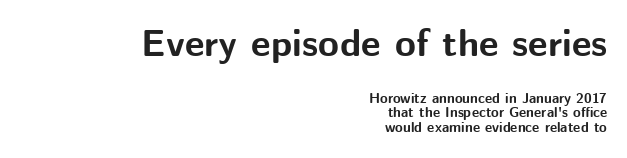
{"serif": "no", "italic": "no", "bold": "yes", "weight": "bold", "width": "normal", "stroke_contrast": "medium", "x_height": "medium", "monospaced": "no", "underline": "no", "align": "right", "line_spacing": "tight", "line_spacing_ratio": 1.04, "letter_spacing": "normal", "letter_spacing_em": 0.0, "larger_block": "first", "size_ratio": 2.71, "glyph_px": 38}
